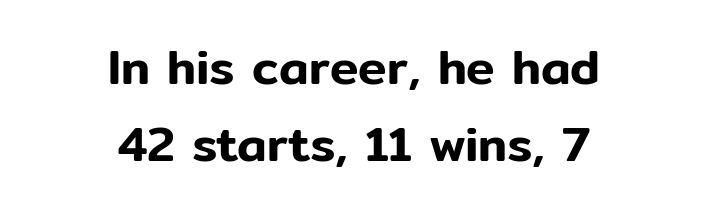
The image shows 48 px sans-serif type, upright; set centered, normal line spacing (1.6x), normal letter spacing, not underlined; low stroke contrast and a medium x-height.
